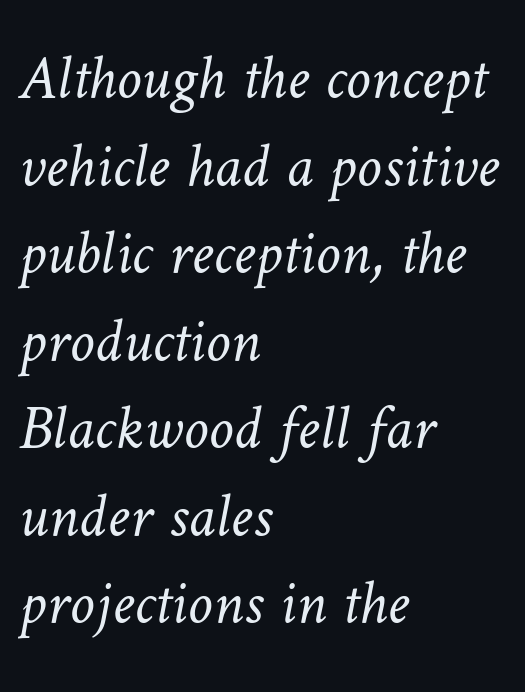
These lines are rendered in a variable-pitch font. The cut favours lightness, reaching ordinary text weight at its darkest. How are the letters spaced? Ordinarily, with no added tracking. The paragraph has a hard left edge and a soft right edge.
